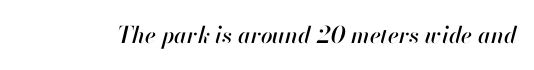
The image shows 23 px text type, italic (leaning right); set normal letter spacing, not underlined.
